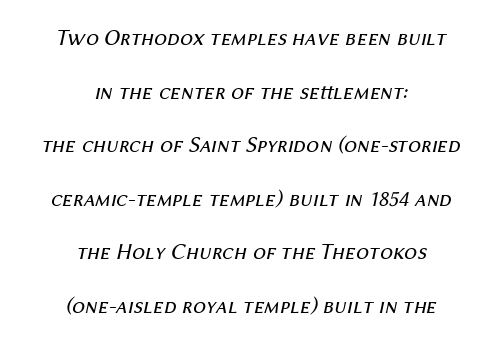
{"italic": "yes", "lean": "right", "slant_degrees": 12, "bold": "no", "underline": "no", "align": "center", "line_spacing": "loose", "line_spacing_ratio": 2.33, "letter_spacing": "normal", "letter_spacing_em": 0.0, "glyph_px": 23}
